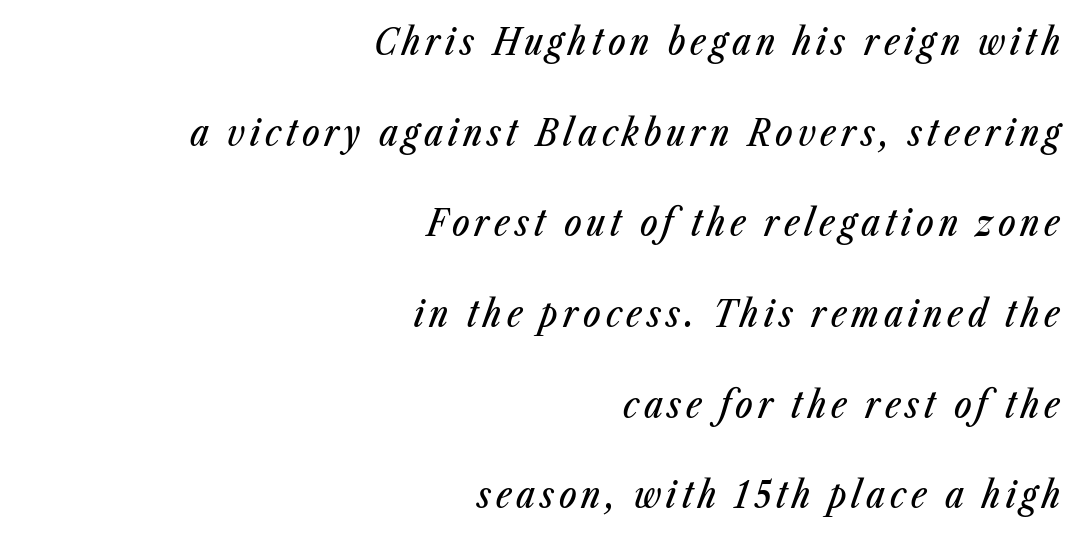
{"italic": "yes", "lean": "right", "slant_degrees": 23, "width": "condensed", "stroke_contrast": "low", "x_height": "medium", "monospaced": "no", "underline": "no", "align": "right", "line_spacing": "loose", "line_spacing_ratio": 2.45, "glyph_px": 37}
